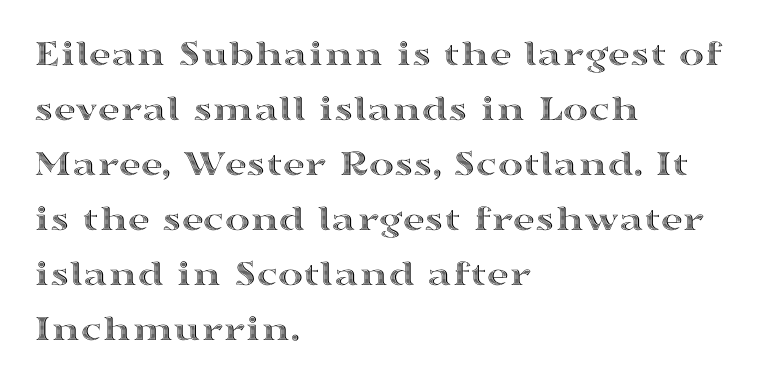
Q: Is the text italic (slanted)? A: No, it is upright.
Q: Is the text underlined? A: No.
Q: How is the paragraph aligned? A: Left-aligned.
Q: Is the spacing between letters normal or unusually wide? A: Normal.
Q: Is the spacing between lines tight, normal or loose? A: Normal.
Q: Width (condensed, normal, or wide)? A: Wide.
Q: x-height? A: Medium.
Q: Monospaced? A: No.
